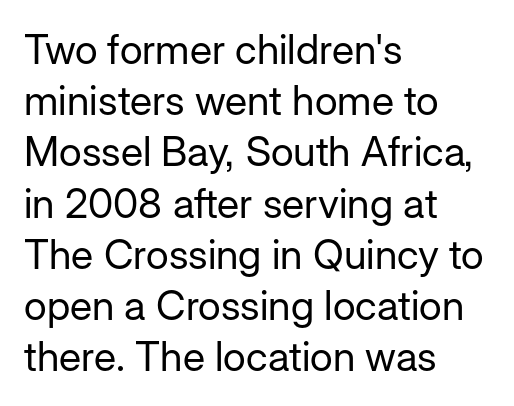
Spacing verdict: proportional, widths tailored to each character. No italicization has been applied; the sample stays upright. The zone under the glyphs is completely vacant. Compared with a typical body face, this is equally light or lighter still. The type family on display is of the sans-serif kind.
